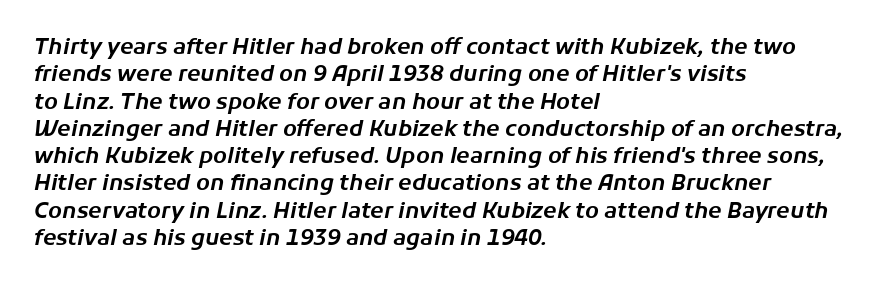
The image shows 22 px text type, italic (leaning right); set left-aligned, line spacing 1.24x, normal letter spacing, not underlined.
